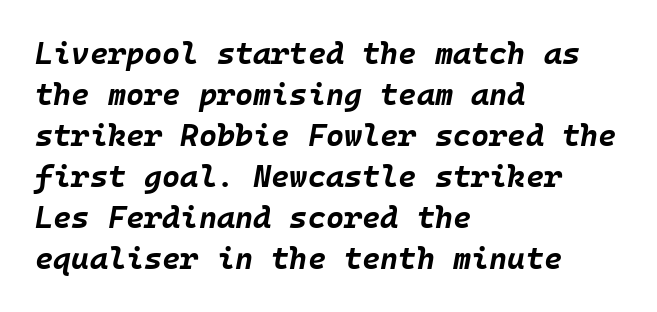
Observe the ordinary spacing: letters are neighbours, not strangers. Glance below the letters and you will spot only blank space. Emphasis by weight is at full strength: bold. Characters are canted at an angle relative to the baseline's perpendicular.
